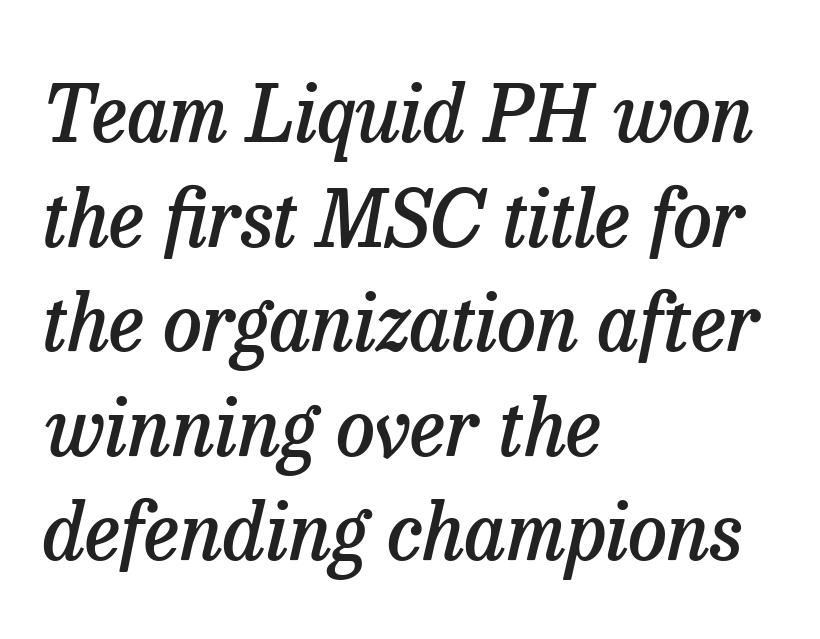
On the weight axis this lands at semibold, roughly 600. A typesetter would call this proportional, since set widths differ per character. Successive baselines arrive at the customary interval. Font category for this specimen: serif. The text carries the slant typical of an italic or oblique font.
